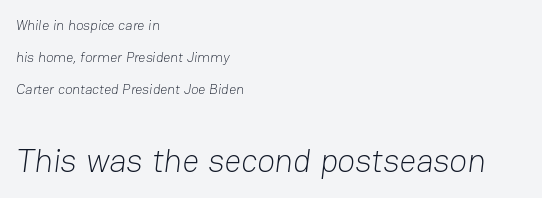
Varying glyph widths throughout — classic text-font behaviour. Type without underlining. The rag falls on the right side of this text block. Each stroke keeps to a modest, everyday thickness or less. The passage shown is typeset with a sans-serif family.
